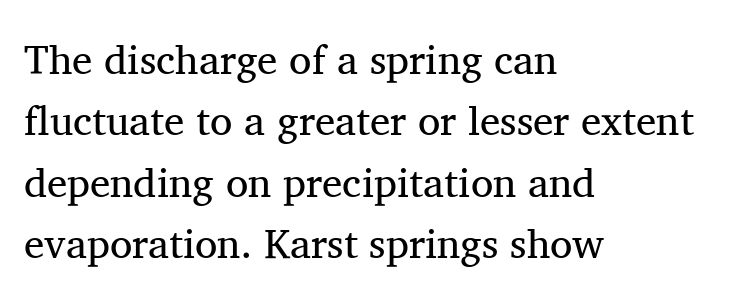
The image shows 41 px regular-weight serif type, upright; set left-aligned, normal line spacing (1.5x), normal letter spacing, not underlined; medium stroke contrast and a medium x-height.
